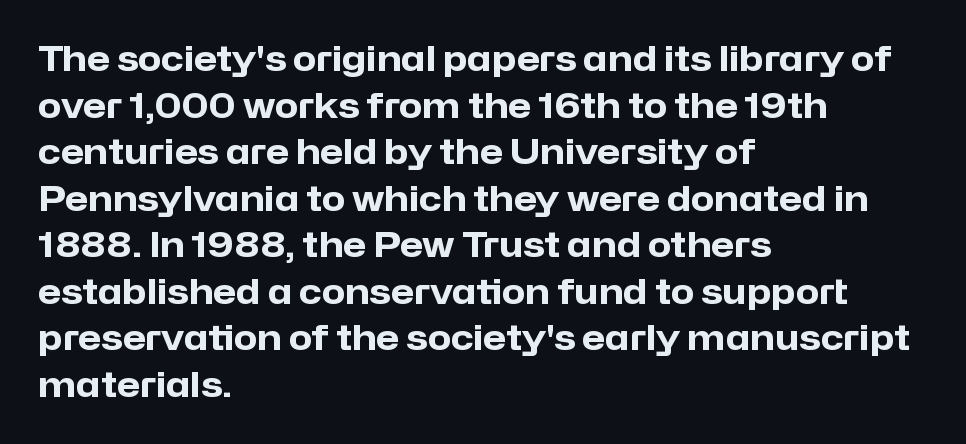
The face used here is rendered with its standard letterfit. A classic flush-left, rag-right setting is used for this passage. A bare baseline throughout the passage. Looks like regular typesetting: each glyph gets only the width it needs.
